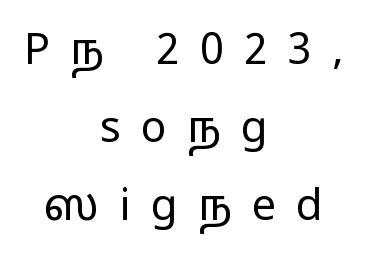
Q: Is the text bold? A: No.
Q: Is the text italic (slanted)? A: No, it is upright.
Q: Is the typeface a serif or a sans-serif typeface? A: Sans-serif.
Q: Is the text underlined? A: No.
Q: How is the paragraph aligned? A: Centered.
Q: Is the spacing between letters normal or unusually wide? A: Unusually wide.
Q: Width (condensed, normal, or wide)? A: Wide.
Q: Stroke contrast? A: Low.
Q: x-height? A: Medium.
Q: Monospaced? A: No.
